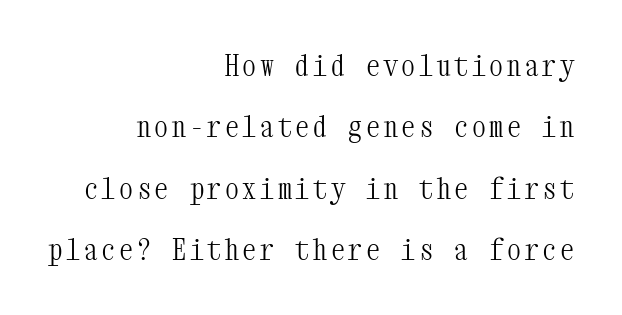
Q: Is the text bold? A: No.
Q: Is the text italic (slanted)? A: No, it is upright.
Q: Is the typeface a serif or a sans-serif typeface? A: Serif.
Q: Is the text underlined? A: No.
Q: How is the paragraph aligned? A: Right-aligned.
Q: Is the spacing between lines tight, normal or loose? A: Loose.
Q: Width (condensed, normal, or wide)? A: Condensed.
Q: Stroke contrast? A: Medium.
Q: x-height? A: Medium.
Q: Monospaced? A: Yes.
